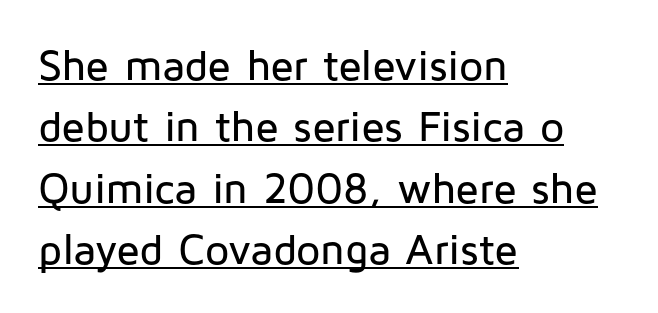
Are there feet on the stems? There aren't — it's a sans. A rule runs beneath these lines of type. Compared with typical paragraphs, the rows here are spaced about the same. Nothing unusual about the tracking: characters are spaced as the font intends. The rag falls on the right side of this text block.
